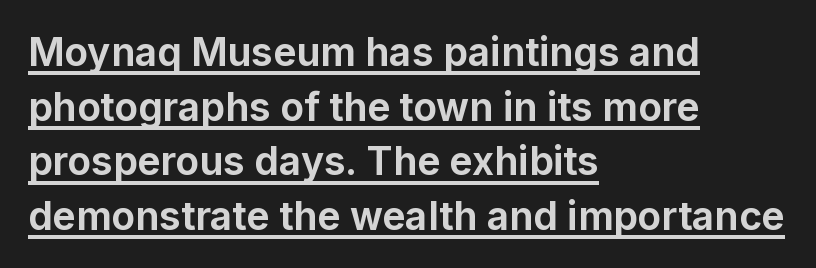
The text was rendered using a sans face with plain stroke endings. The setting favours the left margin, as ordinary paragraphs usually do. Every stem runs plumb, perpendicular to the baseline. In terms of leading, this rendering sits right in the middle. You can see a thin bar hugging the bottom of the glyphs. Notice how thick the strokes are: this is what a full bold looks like.
